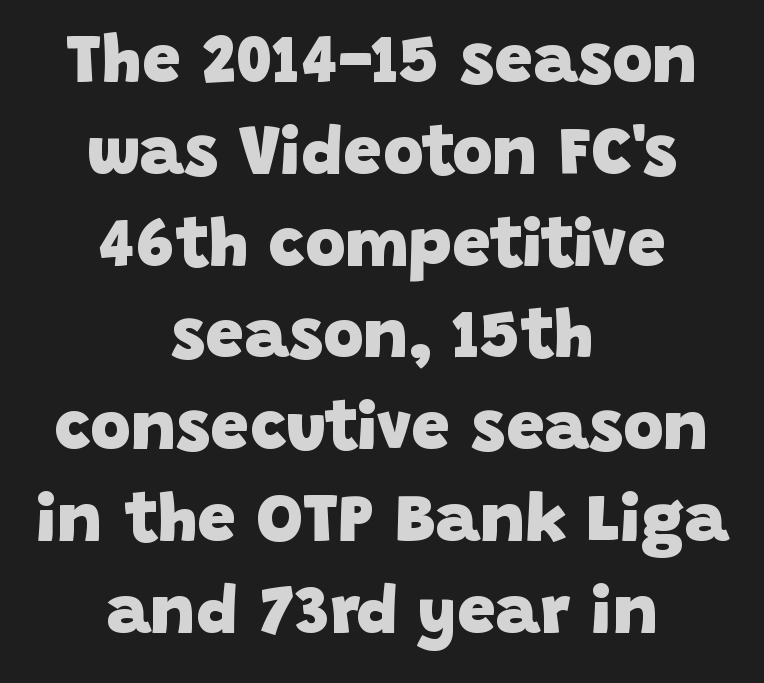
The image shows 69 px heavy sans-serif type; set centered, normal line spacing (1.33x), normal letter spacing, not underlined; low stroke contrast and a large x-height.
